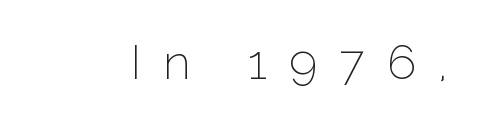
The image shows 48 px thin sans-serif type, upright; set unusually wide letter spacing (+0.46 em), not underlined; low stroke contrast and a medium x-height.
